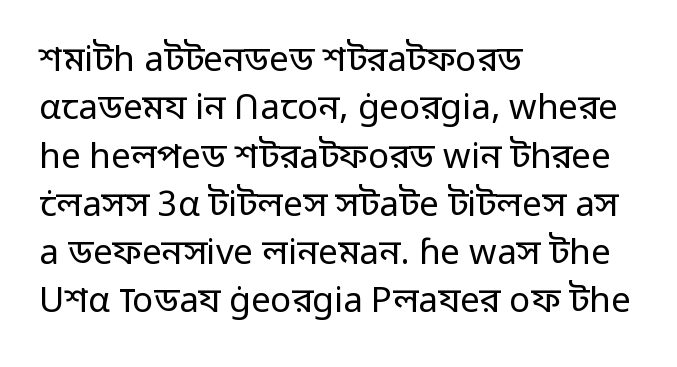
{"serif": "no", "italic": "no", "bold": "no", "weight": "regular", "width": "normal", "stroke_contrast": "low", "x_height": "medium", "monospaced": "no", "underline": "no", "align": "left", "line_spacing": "normal", "line_spacing_ratio": 1.38, "letter_spacing": "normal", "letter_spacing_em": 0.0, "glyph_px": 35}
